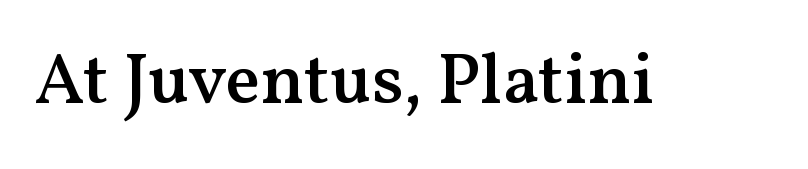
Proportional: the letters do not fall into vertical columns. Weight: semibold (demi). This sample uses an upright cut, with every glyph sitting square on the baseline. Observe the ordinary spacing: letters are neighbours, not strangers. Is this a sans? No — the strokes have serifs.
